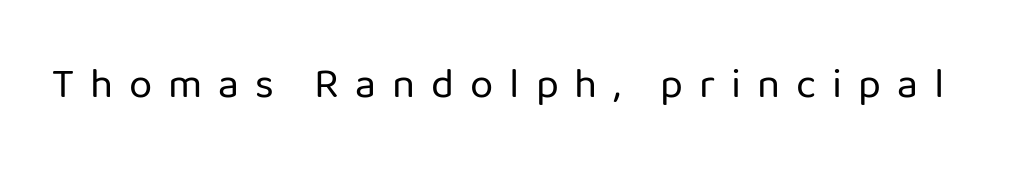
{"serif": "no", "italic": "no", "bold": "no", "weight": "regular", "width": "normal", "stroke_contrast": "low", "x_height": "medium", "monospaced": "no", "underline": "no", "letter_spacing": "wide", "letter_spacing_em": 0.38, "glyph_px": 42}
